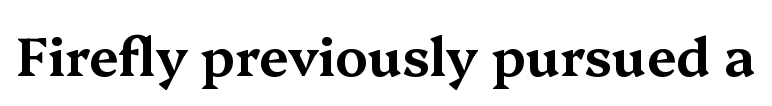
{"serif": "yes", "italic": "no", "width": "wide", "stroke_contrast": "medium", "x_height": "medium", "monospaced": "no", "underline": "no", "letter_spacing": "normal", "letter_spacing_em": 0.0, "glyph_px": 53}
